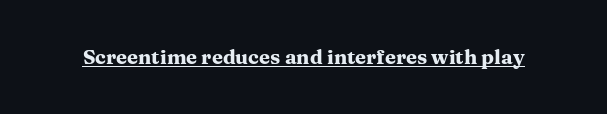
{"italic": "no", "bold": "yes", "underline": "yes", "letter_spacing": "normal", "letter_spacing_em": 0.0, "glyph_px": 20}
